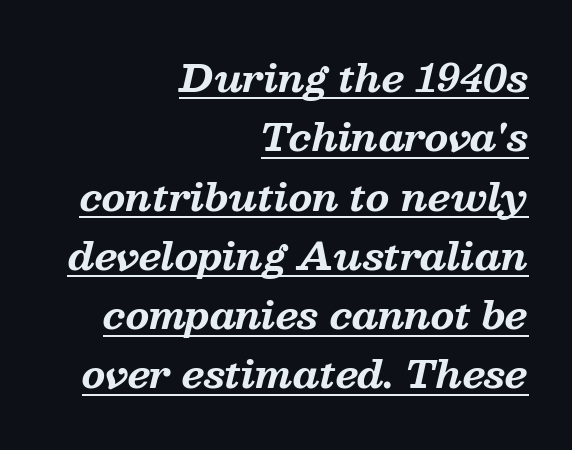
{"serif": "yes", "italic": "yes", "lean": "right", "slant_degrees": 13, "bold": "yes", "weight": "bold", "width": "normal", "stroke_contrast": "medium", "x_height": "medium", "monospaced": "no", "underline": "yes", "align": "right", "line_spacing": "normal", "line_spacing_ratio": 1.56, "letter_spacing": "normal", "letter_spacing_em": 0.0, "glyph_px": 38}
